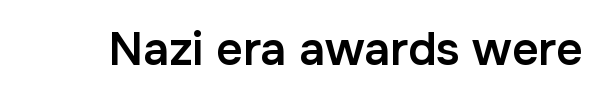
Q: Is the text bold? A: Semi-bold.
Q: Is the text italic (slanted)? A: No, it is upright.
Q: Is the typeface a serif or a sans-serif typeface? A: Sans-serif.
Q: Is the text underlined? A: No.
Q: Is the spacing between letters normal or unusually wide? A: Normal.
Q: Width (condensed, normal, or wide)? A: Normal.
Q: Stroke contrast? A: Low.
Q: x-height? A: Medium.
Q: Monospaced? A: No.
